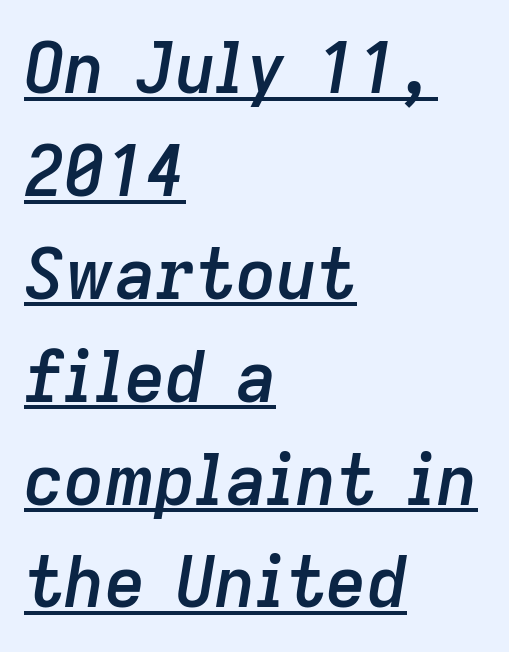
Q: Is the text bold? A: Semi-bold.
Q: Is the text italic (slanted)? A: Yes, it leans right by about 9 degrees.
Q: Is the text underlined? A: Yes.
Q: How is the paragraph aligned? A: Left-aligned.
Q: Is the spacing between letters normal or unusually wide? A: Normal.
Q: Is the spacing between lines tight, normal or loose? A: Normal.
Q: Width (condensed, normal, or wide)? A: Normal.
Q: Stroke contrast? A: Low.
Q: x-height? A: Medium.
Q: Monospaced? A: No.
